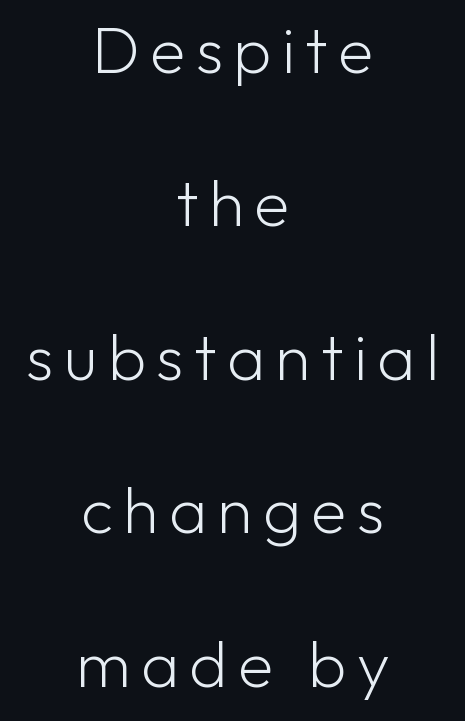
{"serif": "no", "italic": "no", "bold": "no", "weight": "light", "width": "normal", "stroke_contrast": "low", "x_height": "medium", "monospaced": "no", "underline": "no", "align": "center", "line_spacing": "loose", "line_spacing_ratio": 2.36, "glyph_px": 65}
